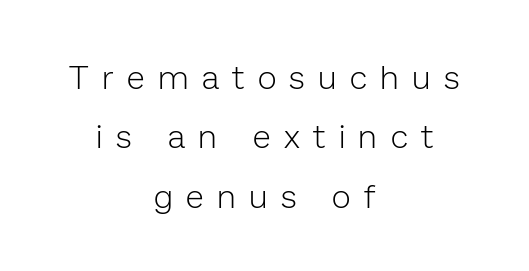
Does extra space separate the letters? Yes, quite a lot of it. Character widths vary here, with narrow letters taking less room than wide ones. Casual observation: everything's sitting right in the middle. Regarding serifs, this sample does without them. Notice how the stems are strictly vertical — no italics here. Think standard paragraph weight, or any step lighter than that.
